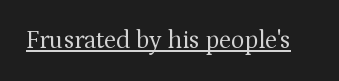
Q: Is the text bold? A: No.
Q: Is the text italic (slanted)? A: No, it is upright.
Q: Is the text underlined? A: Yes.
Q: Is the spacing between letters normal or unusually wide? A: Normal.
